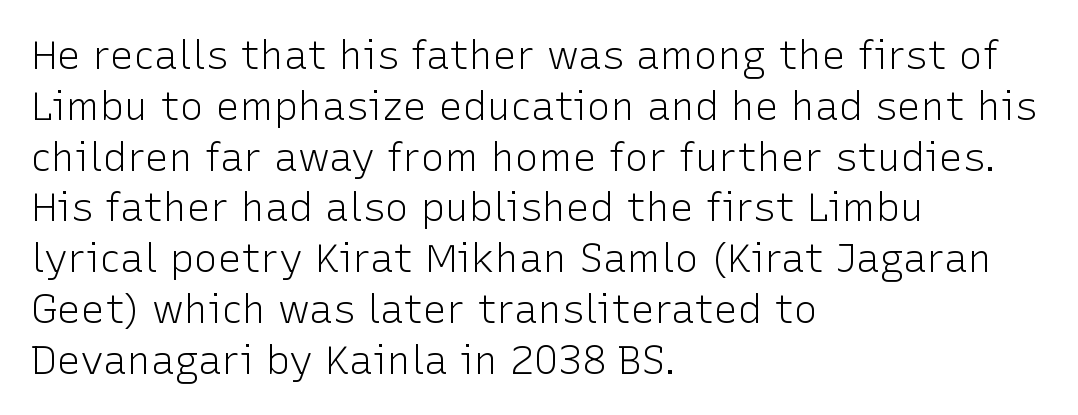
The image shows 40 px light sans-serif type, upright; set left-aligned, normal line spacing (1.27x), normal letter spacing, not underlined; low stroke contrast and a medium x-height.
